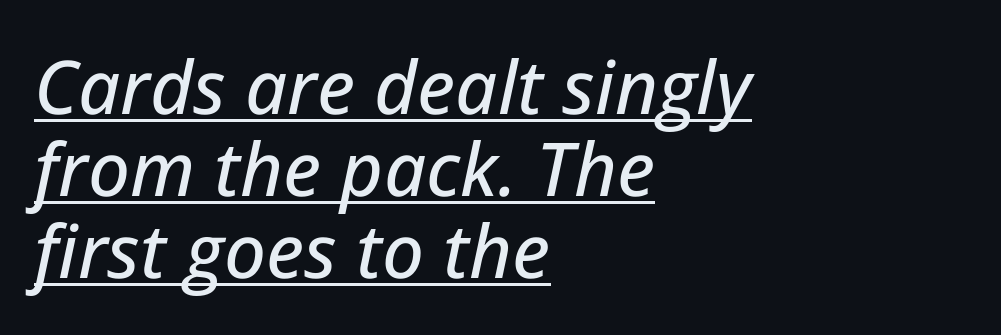
The image shows 74 px text type, italic (leaning right); set left-aligned, tight line spacing (1.11x), normal letter spacing, underlined; low stroke contrast and a medium x-height.
